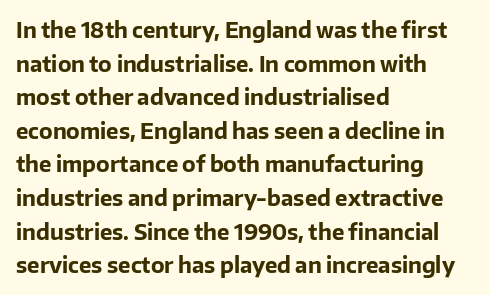
Q: Is the text bold? A: Yes.
Q: Is the text italic (slanted)? A: No, it is upright.
Q: Is the text underlined? A: No.
Q: How is the paragraph aligned? A: Left-aligned.
Q: Is the spacing between letters normal or unusually wide? A: Normal.
Q: Is the spacing between lines tight, normal or loose? A: Normal.
